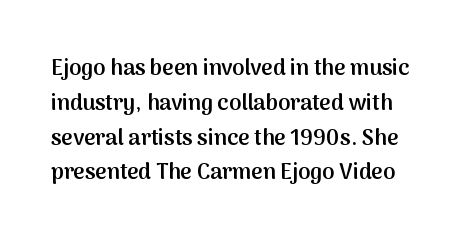
Just letters on the line, the space beneath them empty. The gaps between neighbouring characters are ordinary and unremarkable. You can tell it's not italic because the verticals are truly vertical. The designer left line spacing at the default.
